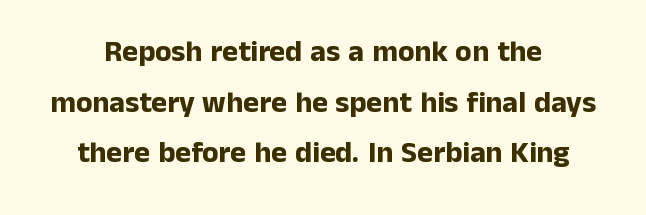
{"serif": "no", "italic": "no", "bold": "yes", "weight": "bold", "width": "normal", "stroke_contrast": "low", "x_height": "medium", "monospaced": "no", "underline": "no", "line_spacing": "normal", "line_spacing_ratio": 1.69, "letter_spacing": "normal", "letter_spacing_em": 0.0, "glyph_px": 30}
